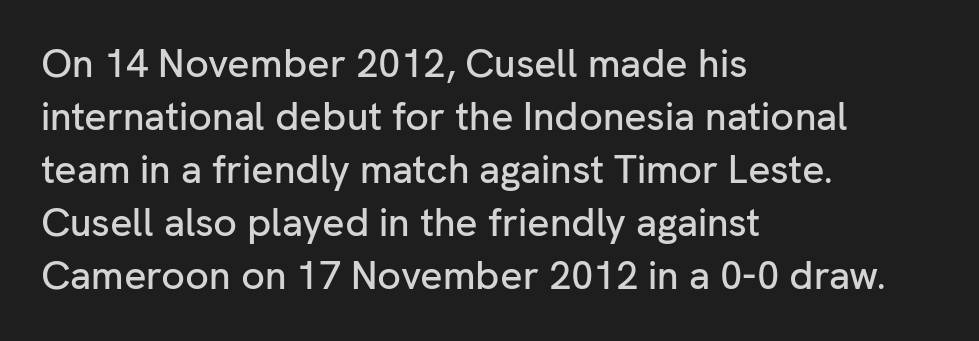
Varying glyph widths throughout — classic text-font behaviour. A sans-serif font was chosen for this passage. Anything drawn beneath the words? Only blank space. Normally led — the rows are evenly, conventionally spaced. If you drew a line through each stem, it would be perfectly vertical. The setting favours the left margin, as ordinary paragraphs usually do.
